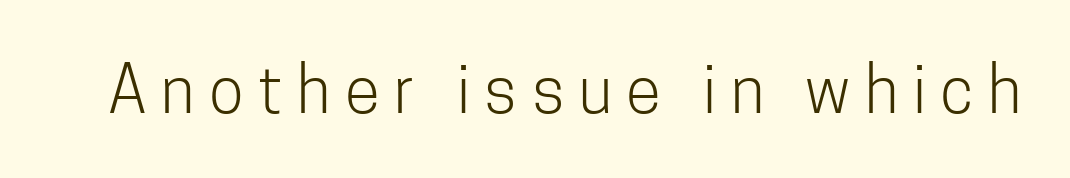
Font category for this specimen: sans-serif. Has an underline been added? It has not. This sample uses an upright cut, with every glyph sitting square on the baseline. Tracking value appears strongly positive — letters spread wide.
